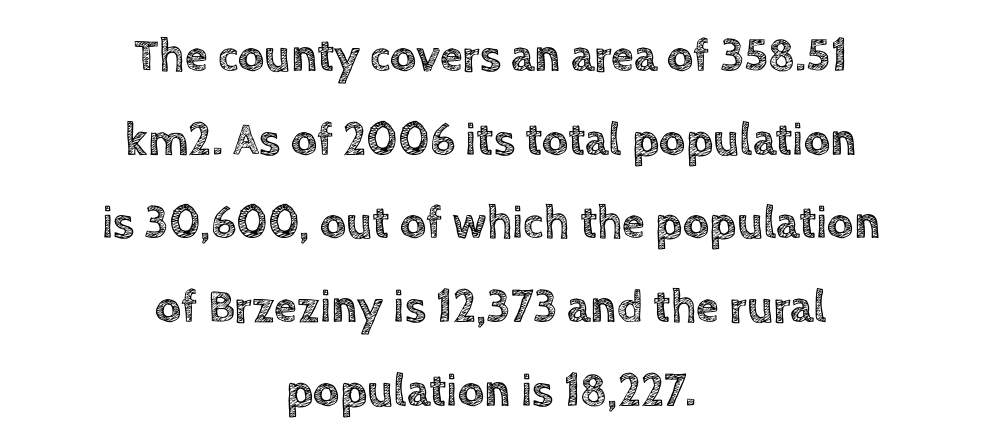
The image shows 46 px text type, upright; set centered, line spacing 1.82x, normal letter spacing, not underlined; a large x-height.
